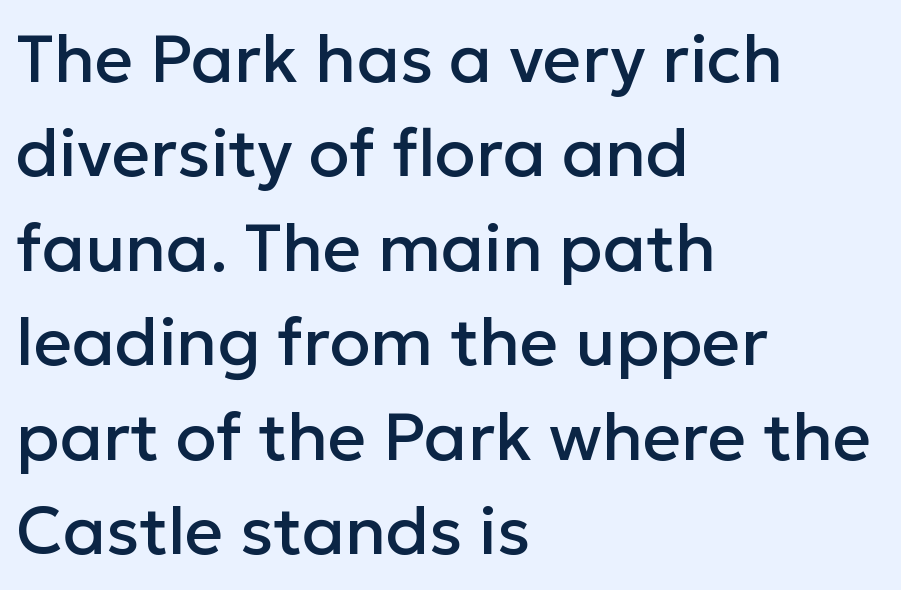
The image shows 67 px sans-serif type, upright; set left-aligned, normal line spacing (1.41x), normal letter spacing, not underlined; low stroke contrast and a medium x-height.
